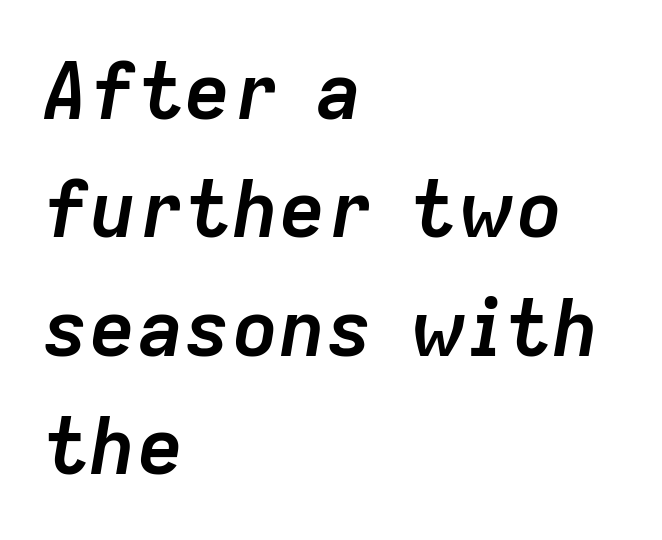
Q: Is the text bold? A: Yes.
Q: Is the text italic (slanted)? A: Yes, it leans right by about 9 degrees.
Q: Is the text underlined? A: No.
Q: How is the paragraph aligned? A: Left-aligned.
Q: Is the spacing between letters normal or unusually wide? A: Normal.
Q: Is the spacing between lines tight, normal or loose? A: Normal.
Q: Width (condensed, normal, or wide)? A: Normal.
Q: Stroke contrast? A: Low.
Q: x-height? A: Medium.
Q: Monospaced? A: No.
